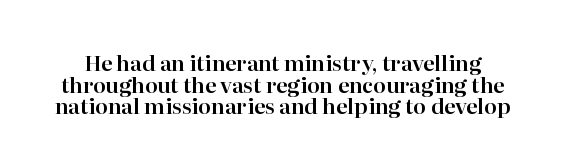
{"italic": "no", "underline": "no", "line_spacing": "tight", "line_spacing_ratio": 1.03, "letter_spacing": "normal", "letter_spacing_em": 0.0, "glyph_px": 21}
